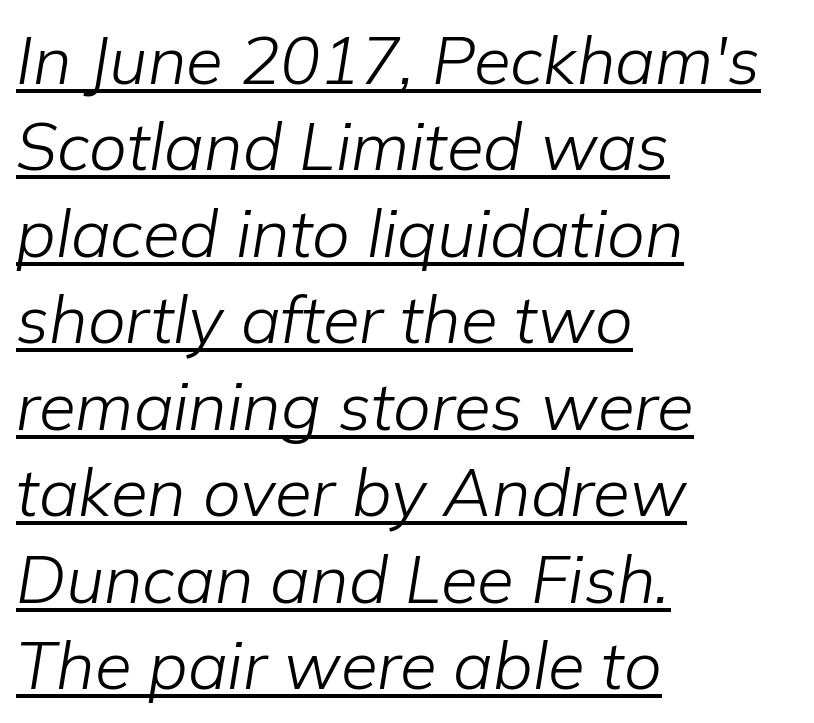
The image shows 67 px light type, italic (leaning right); set left-aligned, normal line spacing (1.29x), normal letter spacing, underlined; low stroke contrast and a medium x-height.
